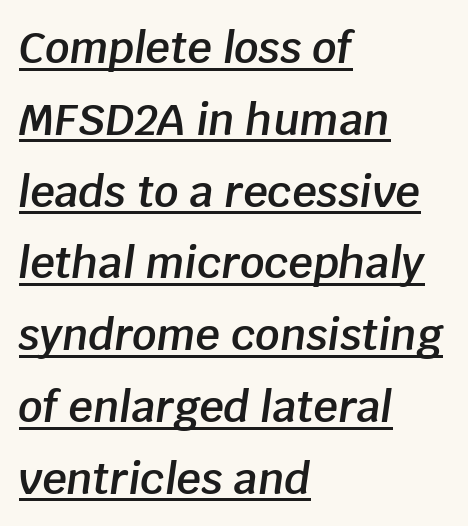
The rendering applies a slant to the glyphs. No extra tracking has been applied to these lines. Does the leading feel generous? No, just average. Think of a printed novel: that variable character pitch is what you see here.
